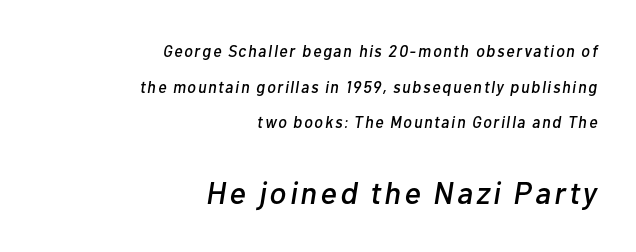
The image shows 31 px text type, italic (leaning right); set right-aligned, loose line spacing (2.22x), not underlined; the second (bottom) block is 1.94x larger; low stroke contrast and a medium x-height.
